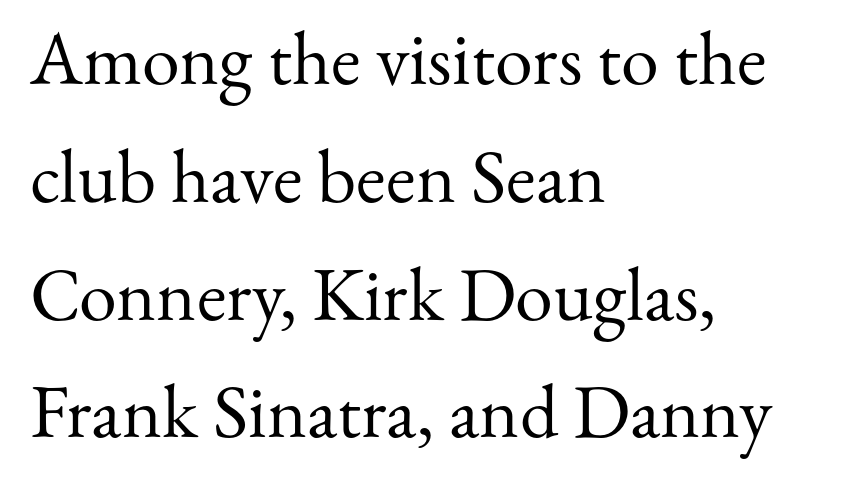
Q: Is the text bold? A: No.
Q: Is the text italic (slanted)? A: No, it is upright.
Q: Is the typeface a serif or a sans-serif typeface? A: Serif.
Q: Is the text underlined? A: No.
Q: How is the paragraph aligned? A: Left-aligned.
Q: Is the spacing between letters normal or unusually wide? A: Normal.
Q: Is the spacing between lines tight, normal or loose? A: Normal.
Q: Width (condensed, normal, or wide)? A: Normal.
Q: Stroke contrast? A: Medium.
Q: x-height? A: Small.
Q: Monospaced? A: No.
